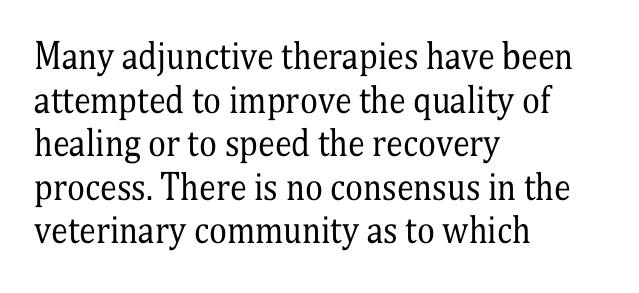
Q: Is the text bold? A: No.
Q: Is the text italic (slanted)? A: No, it is upright.
Q: Is the typeface a serif or a sans-serif typeface? A: Serif.
Q: Is the text underlined? A: No.
Q: How is the paragraph aligned? A: Left-aligned.
Q: Is the spacing between letters normal or unusually wide? A: Normal.
Q: Is the spacing between lines tight, normal or loose? A: Normal.
Q: Width (condensed, normal, or wide)? A: Condensed.
Q: Stroke contrast? A: Medium.
Q: x-height? A: Medium.
Q: Monospaced? A: No.
